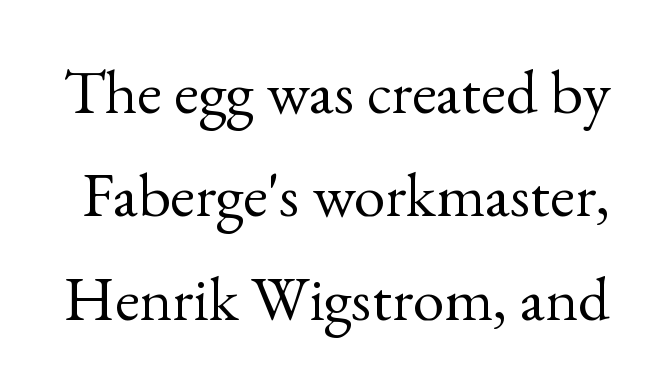
Q: Is the text bold? A: No.
Q: Is the text italic (slanted)? A: No, it is upright.
Q: Is the typeface a serif or a sans-serif typeface? A: Serif.
Q: Is the text underlined? A: No.
Q: Is the spacing between letters normal or unusually wide? A: Normal.
Q: Is the spacing between lines tight, normal or loose? A: Normal.
Q: Width (condensed, normal, or wide)? A: Normal.
Q: x-height? A: Small.
Q: Monospaced? A: No.
